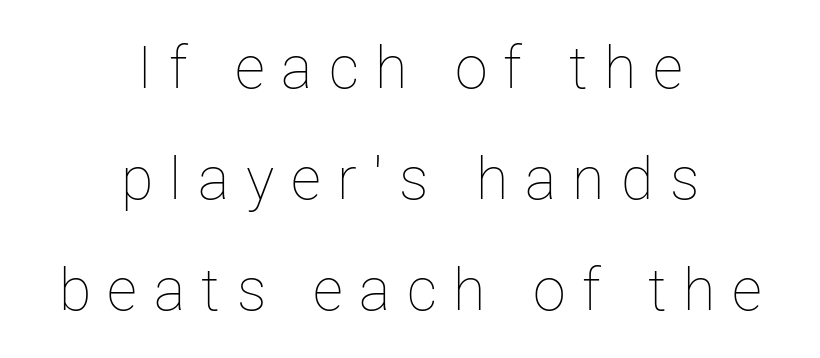
Q: Is the text bold? A: No.
Q: Is the text italic (slanted)? A: No, it is upright.
Q: Is the text underlined? A: No.
Q: How is the paragraph aligned? A: Centered.
Q: Is the spacing between letters normal or unusually wide? A: Unusually wide.
Q: Width (condensed, normal, or wide)? A: Normal.
Q: Stroke contrast? A: Low.
Q: x-height? A: Medium.
Q: Monospaced? A: No.
